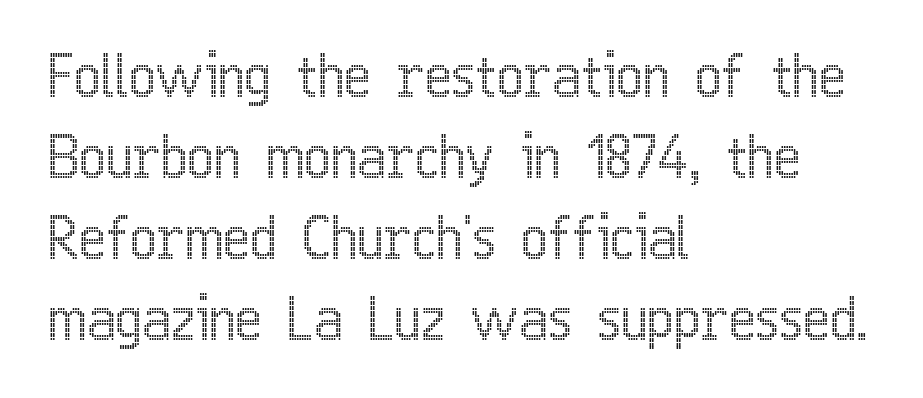
{"italic": "no", "width": "condensed", "x_height": "medium", "monospaced": "no", "underline": "no", "align": "left", "line_spacing": "normal", "line_spacing_ratio": 1.42, "letter_spacing": "normal", "letter_spacing_em": 0.0, "glyph_px": 57}
